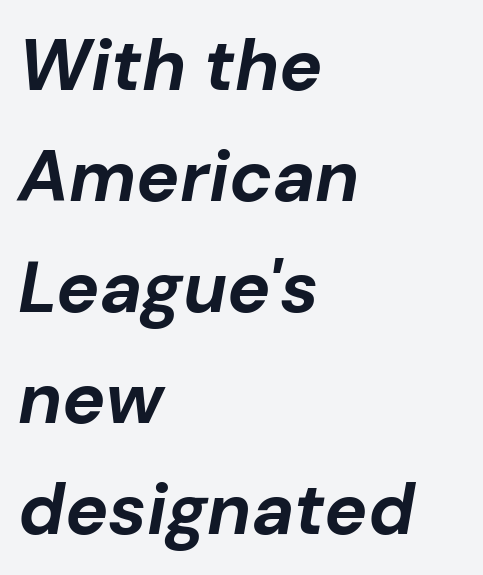
The image shows 72 px bold type, italic (leaning right); set left-aligned, normal line spacing (1.54x), normal letter spacing, not underlined; low stroke contrast and a medium x-height.
